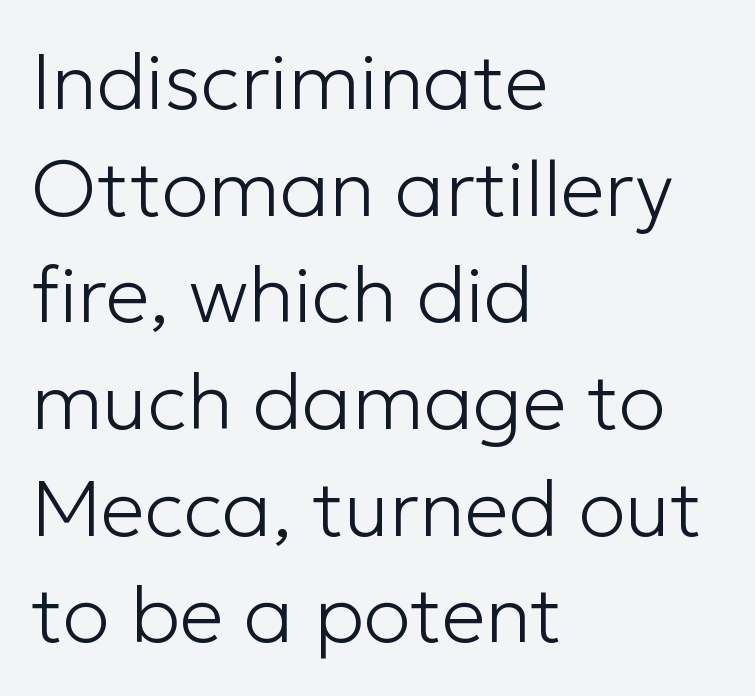
The image shows 79 px light sans-serif type, upright; set left-aligned, normal line spacing (1.35x), normal letter spacing, not underlined; low stroke contrast and a medium x-height.
